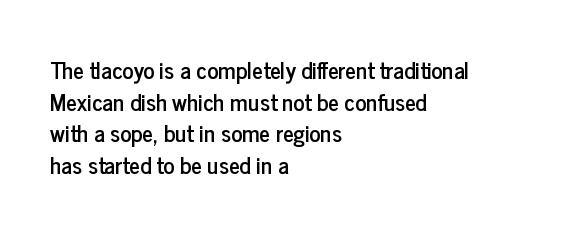
The tracking reads as untouched default to a designer's eye. These lines were composed using upright roman letters. A clean baseline with only descenders dipping below it. The designer left line spacing at the default. The lines are quadded left.
